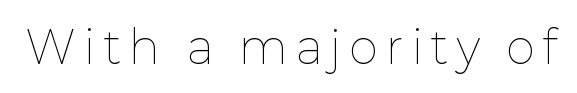
Check the space under the baseline: it is left empty. The rendering inserts visible extra space after every character. The type sits square on the baseline with zero lean. Heft: none added — not bold.
